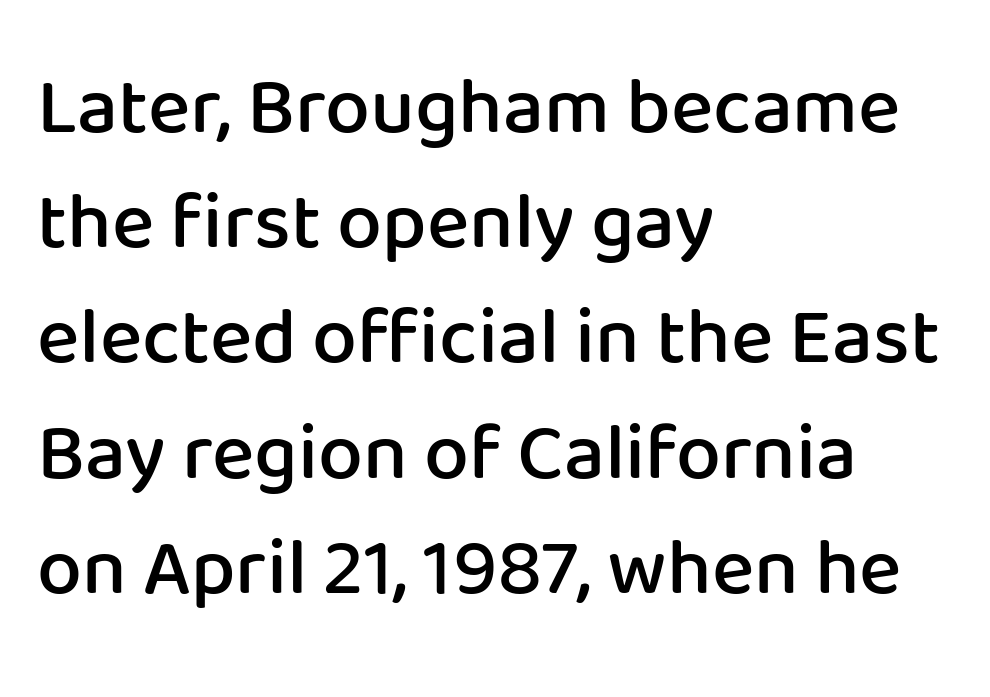
Q: Is the text bold? A: Semi-bold.
Q: Is the text italic (slanted)? A: No, it is upright.
Q: Is the typeface a serif or a sans-serif typeface? A: Sans-serif.
Q: Is the text underlined? A: No.
Q: How is the paragraph aligned? A: Left-aligned.
Q: Is the spacing between letters normal or unusually wide? A: Normal.
Q: Is the spacing between lines tight, normal or loose? A: Normal.
Q: Width (condensed, normal, or wide)? A: Normal.
Q: Stroke contrast? A: Low.
Q: x-height? A: Medium.
Q: Monospaced? A: No.
